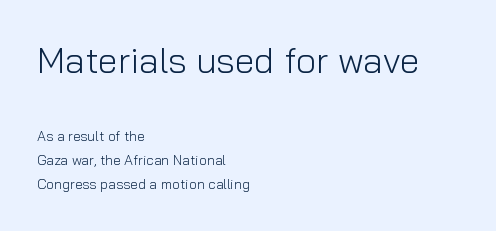
Ink coverage per letter is moderate at most. The gap between lines stays unmarked. Look at the bottom of the vertical strokes: they stop flat, with no serifs. The specimen reads as upright at a glance. The typesetter chose a ragged-right arrangement here.
